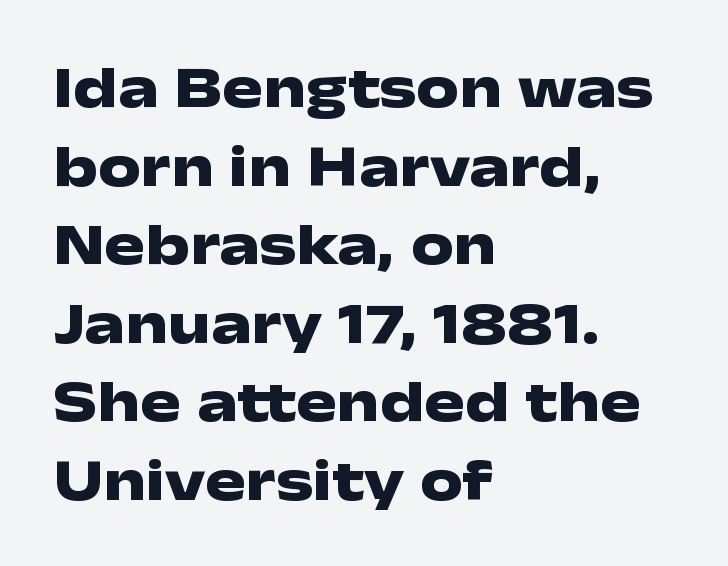
The image shows 60 px heavy, wide sans-serif type, upright; set left-aligned, normal line spacing (1.31x), normal letter spacing, not underlined; low stroke contrast and a medium x-height.
